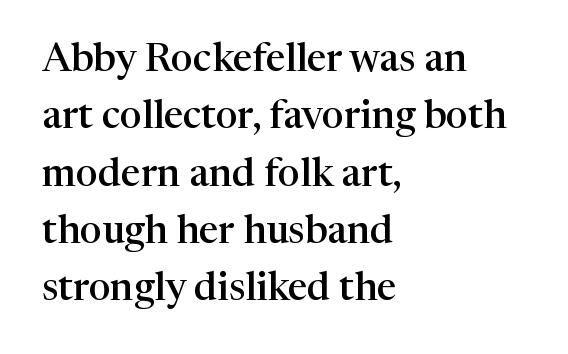
The image shows 39 px semibold serif type, upright; set left-aligned, normal line spacing (1.47x), normal letter spacing, not underlined; high stroke contrast and a medium x-height.
